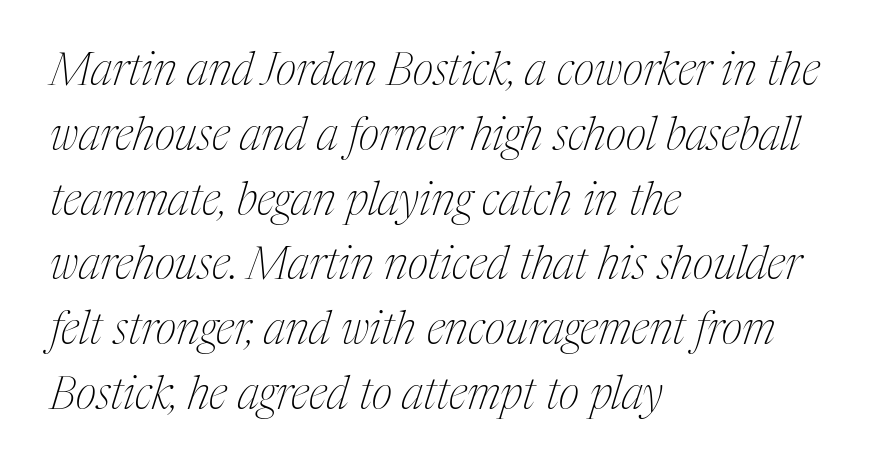
Q: Is the text bold? A: No.
Q: Is the text italic (slanted)? A: Yes, it leans right by about 17 degrees.
Q: Is the typeface a serif or a sans-serif typeface? A: Serif.
Q: Is the text underlined? A: No.
Q: How is the paragraph aligned? A: Left-aligned.
Q: Is the spacing between letters normal or unusually wide? A: Normal.
Q: Is the spacing between lines tight, normal or loose? A: Normal.
Q: Width (condensed, normal, or wide)? A: Condensed.
Q: Stroke contrast? A: Medium.
Q: x-height? A: Medium.
Q: Monospaced? A: No.
